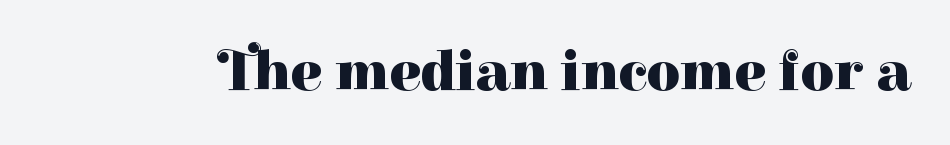
Q: Is the text bold? A: Yes.
Q: Is the text italic (slanted)? A: No, it is upright.
Q: Is the typeface a serif or a sans-serif typeface? A: Serif.
Q: Is the text underlined? A: No.
Q: Is the spacing between letters normal or unusually wide? A: Normal.
Q: Width (condensed, normal, or wide)? A: Normal.
Q: Stroke contrast? A: High.
Q: x-height? A: Medium.
Q: Monospaced? A: No.
